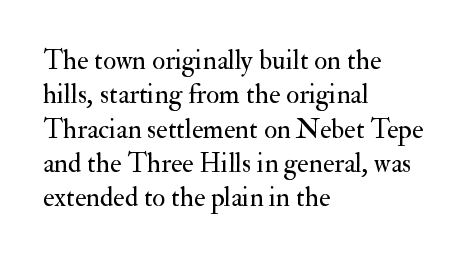
Q: Is the text bold? A: No.
Q: Is the text italic (slanted)? A: No, it is upright.
Q: Is the text underlined? A: No.
Q: How is the paragraph aligned? A: Left-aligned.
Q: Is the spacing between letters normal or unusually wide? A: Normal.
Q: Is the spacing between lines tight, normal or loose? A: Normal.
